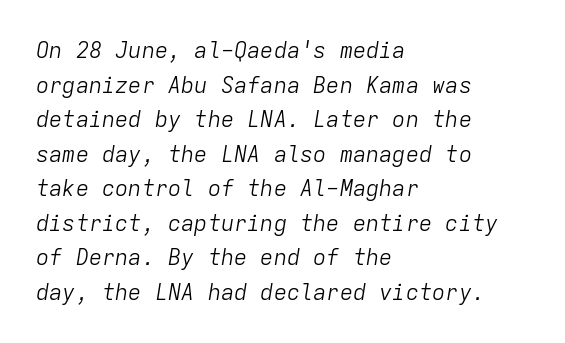
Q: Is the text bold? A: No.
Q: Is the text italic (slanted)? A: Yes, it leans right by about 9 degrees.
Q: Is the text underlined? A: No.
Q: How is the paragraph aligned? A: Left-aligned.
Q: Is the spacing between letters normal or unusually wide? A: Normal.
Q: Is the spacing between lines tight, normal or loose? A: Normal.
